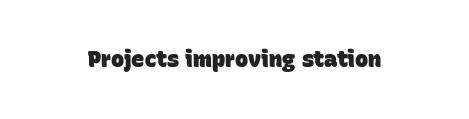
{"bold": "yes", "underline": "no", "letter_spacing": "normal", "letter_spacing_em": 0.0, "glyph_px": 22}
